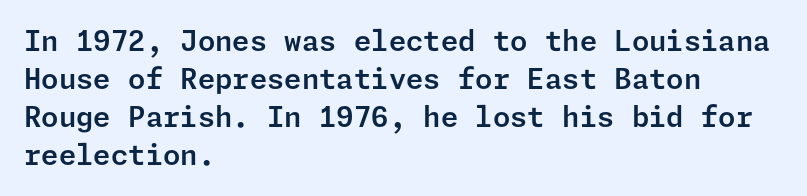
A typesetter would label this face a sans. No extra tracking has been applied to these lines. This is the regular roman posture of the typeface. Horizontal alignment here is leftward, the default for most running prose. Quick note: interline space is typical.
